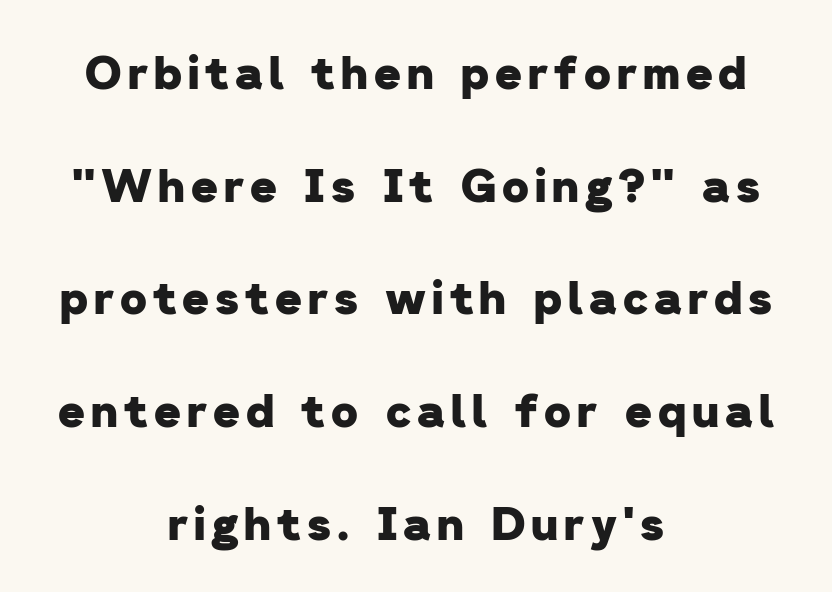
Q: Is the text bold? A: Yes.
Q: Is the typeface a serif or a sans-serif typeface? A: Sans-serif.
Q: Is the text underlined? A: No.
Q: How is the paragraph aligned? A: Centered.
Q: Is the spacing between lines tight, normal or loose? A: Loose.
Q: Width (condensed, normal, or wide)? A: Normal.
Q: Stroke contrast? A: Low.
Q: x-height? A: Medium.
Q: Monospaced? A: No.
